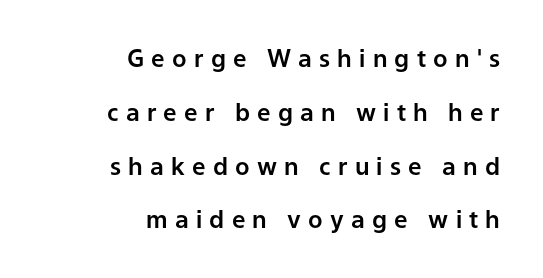
Characters follow at a spacing far wider than the type designer built in. Teacher's note: observe the even right margin — that is flush-right alignment. Does the lettering tilt? It doesn't — this is upright. Decoration check: the copy has no underline. Students, observe: this is what heavily led, spacious text looks like.
